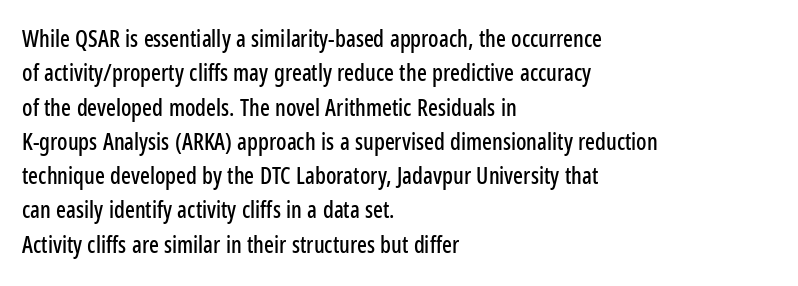
If you drew a ruler down the left edge, every line would touch it. Any mark beneath the type? The region is blank. Vertical spacing — default. It's the straight-up-and-down kind of type.
